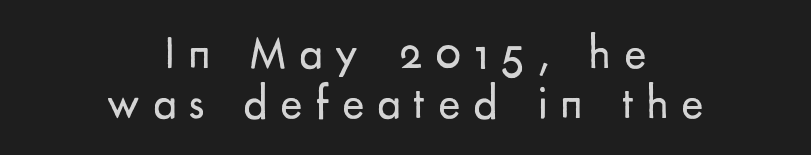
Q: Is the text bold? A: No.
Q: Is the text italic (slanted)? A: No, it is upright.
Q: Is the typeface a serif or a sans-serif typeface? A: Sans-serif.
Q: Is the text underlined? A: No.
Q: How is the paragraph aligned? A: Centered.
Q: Is the spacing between letters normal or unusually wide? A: Unusually wide.
Q: Is the spacing between lines tight, normal or loose? A: Tight.
Q: Width (condensed, normal, or wide)? A: Normal.
Q: Stroke contrast? A: Low.
Q: x-height? A: Small.
Q: Monospaced? A: No.
